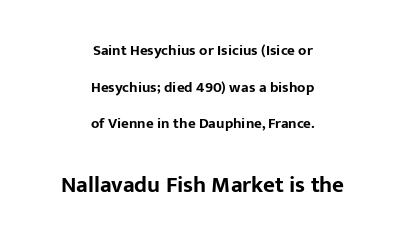
Q: Is the text bold? A: Yes.
Q: Is the text italic (slanted)? A: No, it is upright.
Q: Is the text underlined? A: No.
Q: How is the paragraph aligned? A: Centered.
Q: Is the spacing between letters normal or unusually wide? A: Normal.
Q: Is the spacing between lines tight, normal or loose? A: Loose.
Q: Which block of text is set in a larger size, the first (top) or the second (bottom)? A: The second (bottom) one.
